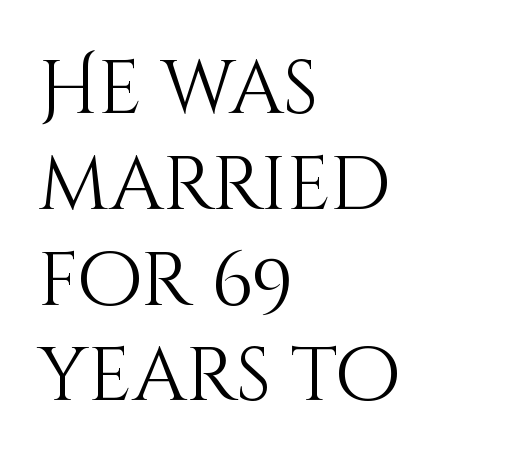
Typeset ragged right — the left edge is the straight one. Stroke mass is kept to a normal reading level or below. Short note: letters normally spaced. The leading is moderate, giving the passage an even texture. In terms of posture, this sample is upright. The letters advance in unequal steps, a hallmark of proportional type.
